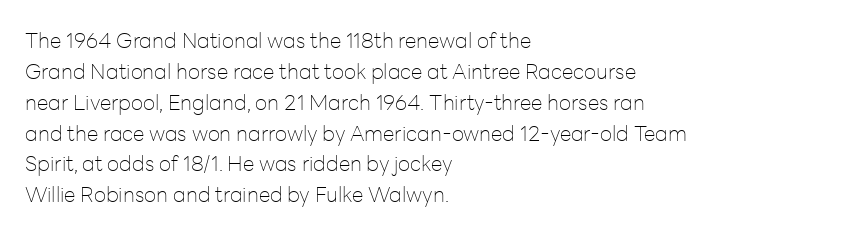
{"italic": "no", "bold": "no", "underline": "no", "align": "left", "line_spacing": "normal", "line_spacing_ratio": 1.47, "letter_spacing": "normal", "letter_spacing_em": 0.0, "glyph_px": 21}
